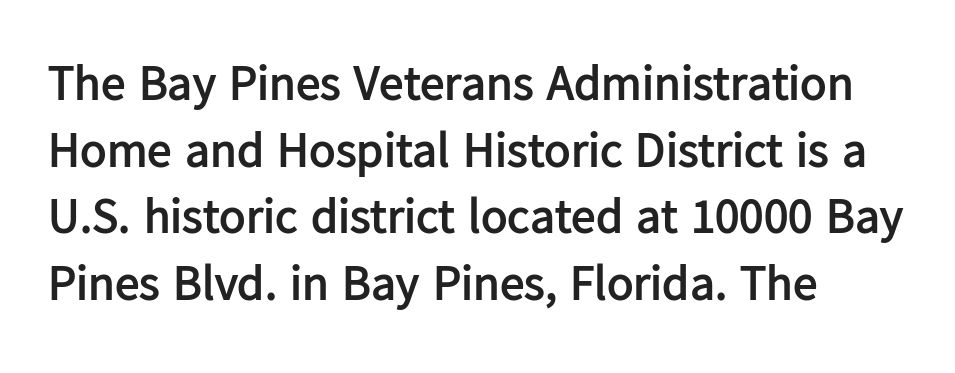
The paragraph shown leans on its left margin. The passage shown is typed in a proportional face where columns would drift. The letters are bold, with thick, heavy strokes. One glance says typical: line gaps are just what's usual. It's the straight-up-and-down kind of type.
